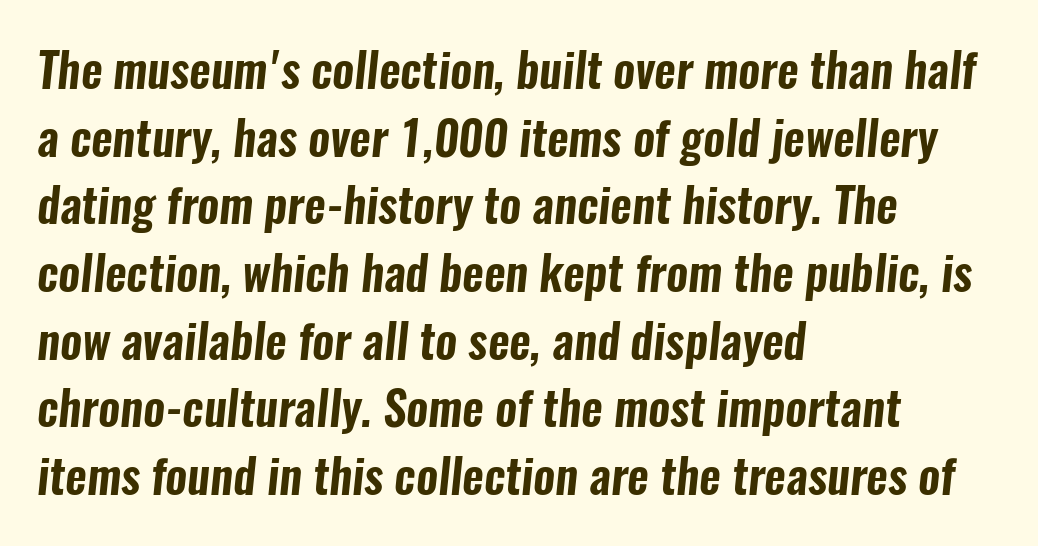
{"serif": "no", "width": "condensed", "stroke_contrast": "low", "x_height": "medium", "monospaced": "no", "underline": "no", "align": "left", "line_spacing": "normal", "line_spacing_ratio": 1.44, "letter_spacing": "normal", "letter_spacing_em": 0.0, "glyph_px": 47}
